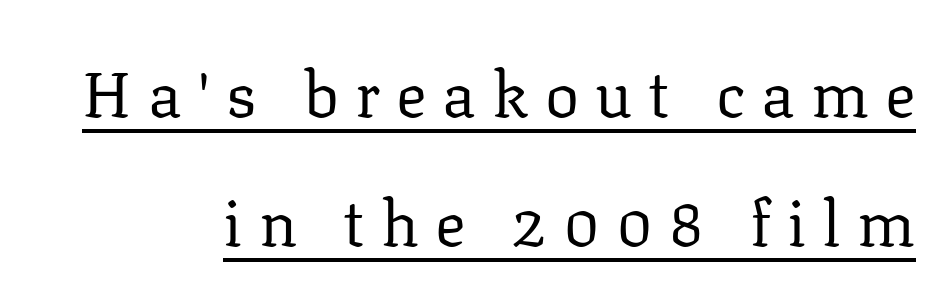
Q: Is the text bold? A: No.
Q: Is the text italic (slanted)? A: No, it is upright.
Q: Is the typeface a serif or a sans-serif typeface? A: Serif.
Q: Is the text underlined? A: Yes.
Q: How is the paragraph aligned? A: Right-aligned.
Q: Is the spacing between letters normal or unusually wide? A: Unusually wide.
Q: Is the spacing between lines tight, normal or loose? A: Loose.
Q: Width (condensed, normal, or wide)? A: Normal.
Q: Stroke contrast? A: Low.
Q: x-height? A: Medium.
Q: Monospaced? A: No.
